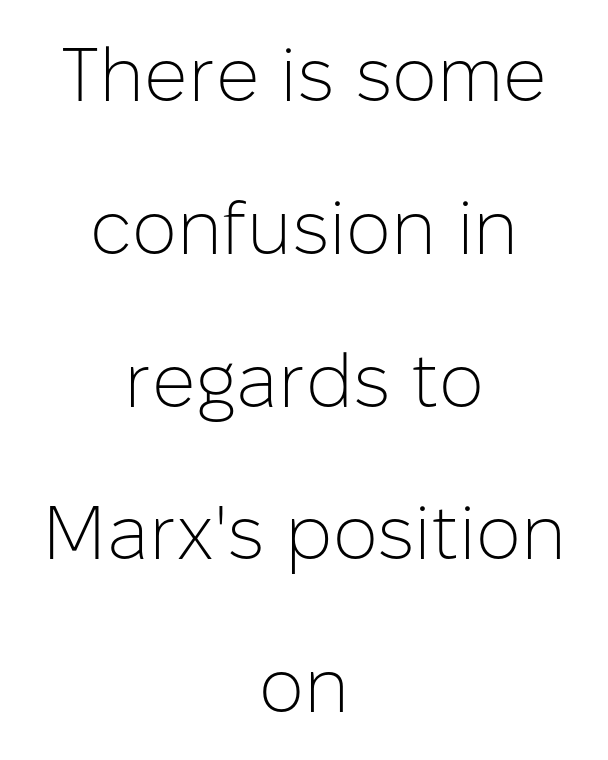
The image shows 76 px light sans-serif type, upright; set centered, loose line spacing (2.01x), normal letter spacing, not underlined; low stroke contrast and a medium x-height.
